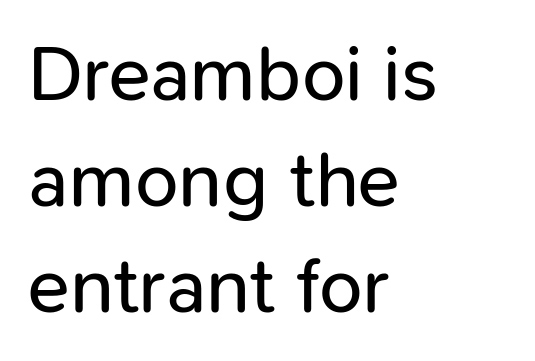
{"serif": "no", "italic": "no", "bold": "no", "weight": "regular", "width": "normal", "stroke_contrast": "low", "x_height": "medium", "monospaced": "no", "underline": "no", "align": "left", "line_spacing": "normal", "line_spacing_ratio": 1.36, "letter_spacing": "normal", "letter_spacing_em": 0.0, "glyph_px": 78}
